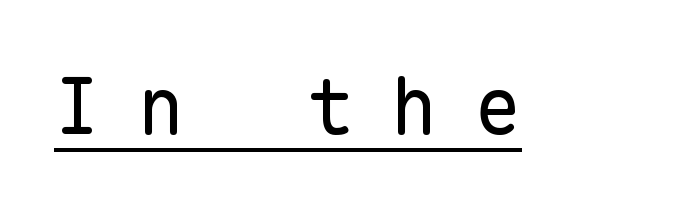
Monospaced: the letters line up in strict vertical columns. I'd call this a sans setting — the letters go barefoot. In terms of letterspacing, this is a distinctly airy, spread setting. Summary of weight: not heavy and not bold.
